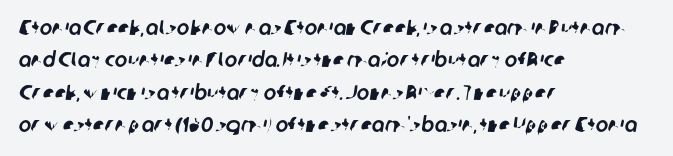
{"underline": "no", "align": "left", "line_spacing": "normal", "line_spacing_ratio": 1.54, "letter_spacing": "normal", "letter_spacing_em": 0.0, "glyph_px": 21}
